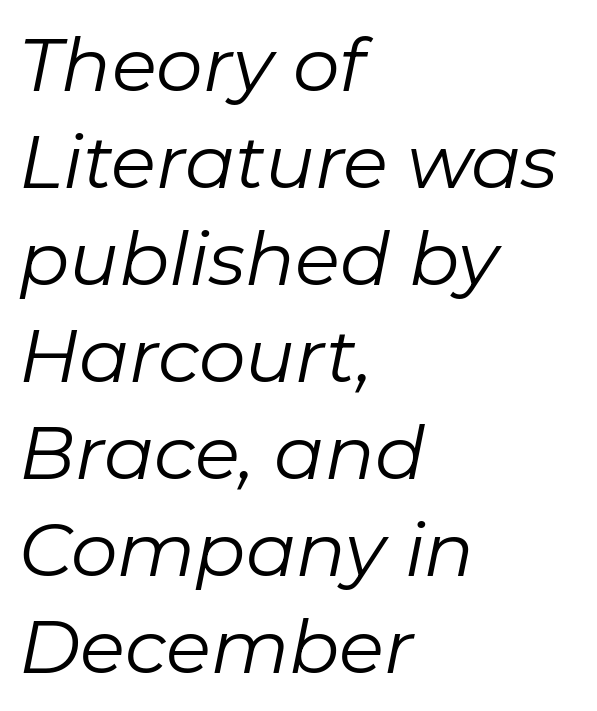
{"italic": "yes", "lean": "right", "slant_degrees": 11, "bold": "no", "weight": "regular", "width": "normal", "stroke_contrast": "low", "x_height": "medium", "monospaced": "no", "underline": "no", "align": "left", "line_spacing": "normal", "line_spacing_ratio": 1.31, "letter_spacing": "normal", "letter_spacing_em": 0.0, "glyph_px": 74}
